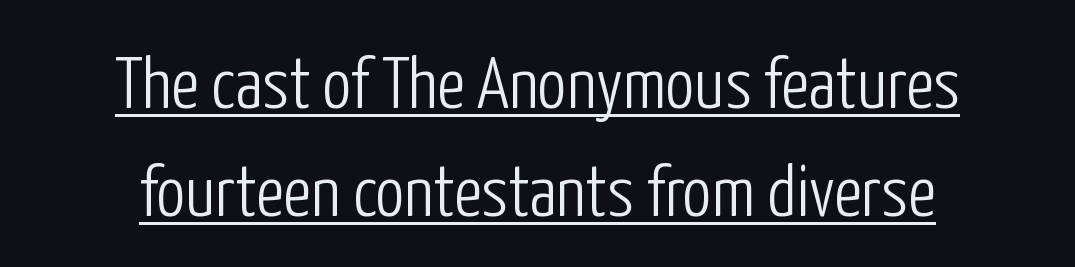
Regular leading. The passage shown is typed in a proportional face where columns would drift. This sample uses an upright cut, with every glyph sitting square on the baseline. Standard letterfit; no display-style spreading of the glyphs. Bold? No — there's no thickening of the strokes. Like a heading marked for emphasis, these lines bear an underscore.
